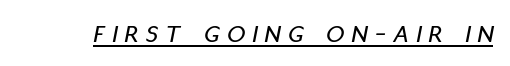
The image shows 25 px text type, italic (leaning right); set unusually wide letter spacing (+0.32 em), underlined.
